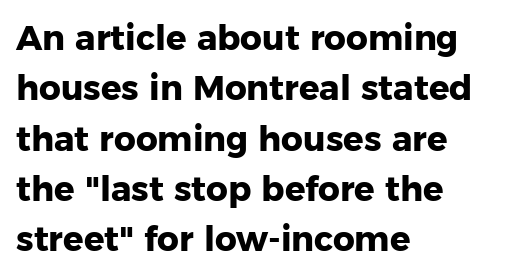
The image shows 34 px heavy sans-serif type, upright; set left-aligned, normal line spacing (1.48x), normal letter spacing, not underlined; low stroke contrast and a medium x-height.
